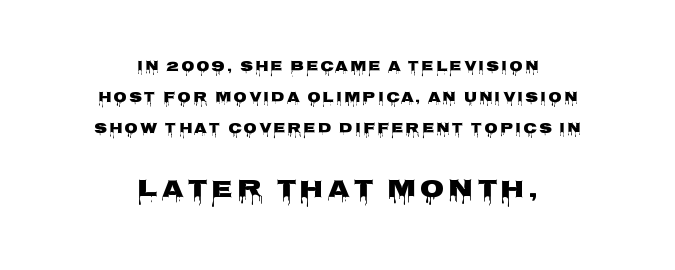
Q: Is the text bold? A: Yes.
Q: Is the text italic (slanted)? A: No, it is upright.
Q: Is the text underlined? A: No.
Q: How is the paragraph aligned? A: Centered.
Q: Is the spacing between lines tight, normal or loose? A: Loose.
Q: Which block of text is set in a larger size, the first (top) or the second (bottom)? A: The second (bottom) one.
